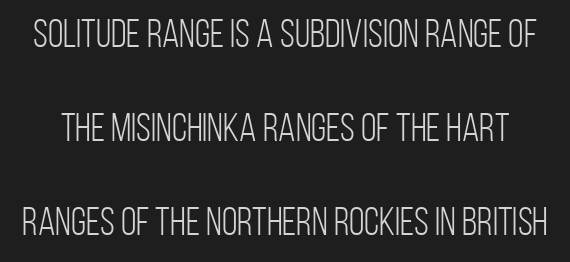
{"serif": "no", "italic": "no", "bold": "no", "weight": "light", "width": "condensed", "stroke_contrast": "low", "x_height": "large", "monospaced": "no", "underline": "no", "line_spacing": "loose", "line_spacing_ratio": 2.35, "letter_spacing": "normal", "letter_spacing_em": 0.0, "glyph_px": 40}
